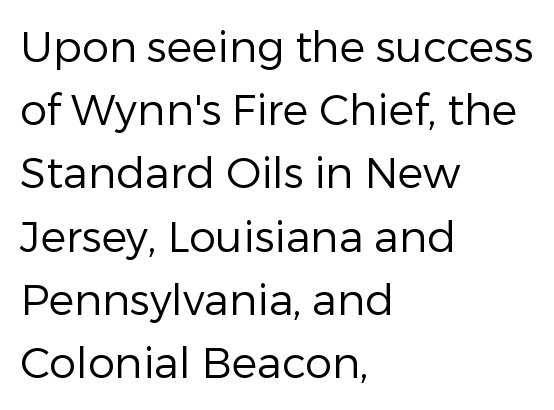
{"serif": "no", "italic": "no", "bold": "no", "weight": "regular", "width": "normal", "stroke_contrast": "low", "x_height": "medium", "monospaced": "no", "underline": "no", "align": "left", "line_spacing": "normal", "line_spacing_ratio": 1.47, "letter_spacing": "normal", "letter_spacing_em": 0.0, "glyph_px": 43}
